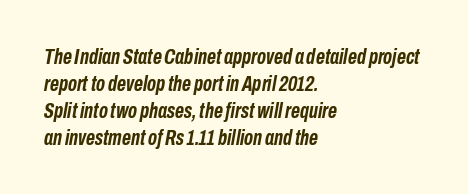
{"italic": "yes", "lean": "right", "slant_degrees": 10, "bold": "yes", "underline": "no", "align": "left", "line_spacing_ratio": 1.22, "letter_spacing": "normal", "letter_spacing_em": 0.0, "glyph_px": 22}
